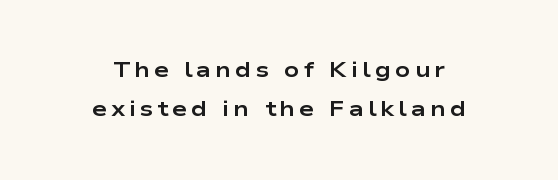
Letters rest on an invisible, unmarked baseline. Bold? Absolutely — the strokes are thick and heavy. Vertical strokes here are truly vertical. Is the letter spacing exaggerated? Yes — the characters are pushed far apart. Typeset on center — no edge is straight.
